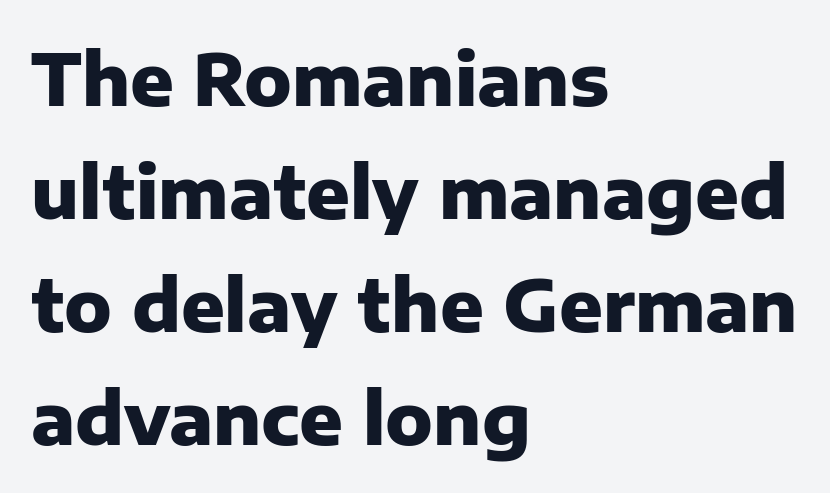
Q: Is the text bold? A: Yes.
Q: Is the text italic (slanted)? A: No, it is upright.
Q: Is the typeface a serif or a sans-serif typeface? A: Sans-serif.
Q: Is the text underlined? A: No.
Q: How is the paragraph aligned? A: Left-aligned.
Q: Is the spacing between letters normal or unusually wide? A: Normal.
Q: Is the spacing between lines tight, normal or loose? A: Normal.
Q: Width (condensed, normal, or wide)? A: Normal.
Q: Stroke contrast? A: Low.
Q: x-height? A: Medium.
Q: Monospaced? A: No.
